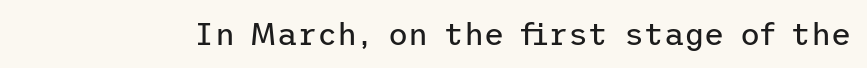
{"serif": "no", "italic": "no", "bold": "no", "weight": "regular", "width": "normal", "stroke_contrast": "low", "x_height": "medium", "underline": "no", "letter_spacing": "normal", "letter_spacing_em": 0.0, "glyph_px": 31}
